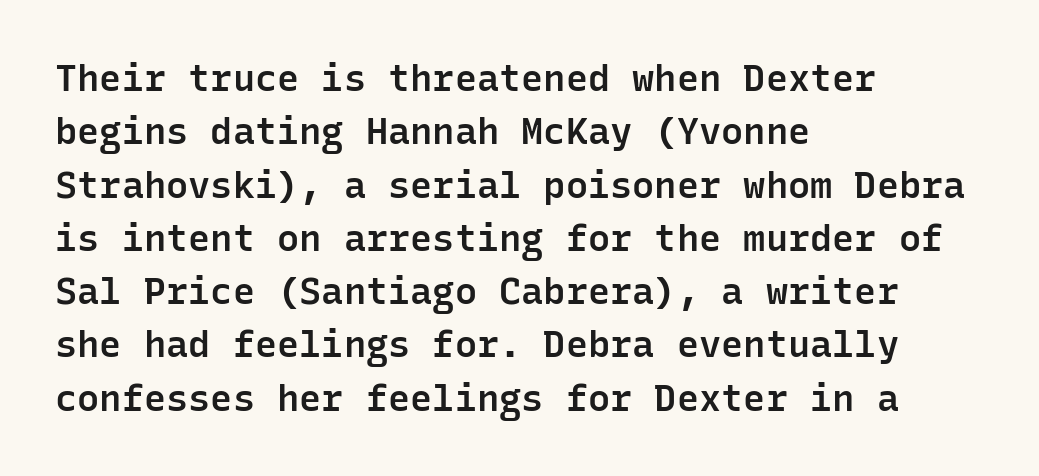
{"serif": "no", "italic": "no", "bold": "semi", "weight": "semibold", "width": "normal", "stroke_contrast": "low", "x_height": "medium", "monospaced": "yes", "underline": "no", "align": "left", "line_spacing": "normal", "line_spacing_ratio": 1.44, "letter_spacing": "normal", "letter_spacing_em": 0.0, "glyph_px": 37}
